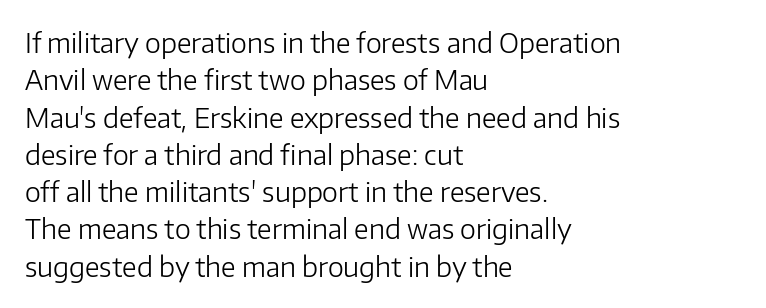
The image shows 27 px text type, upright; set left-aligned, normal line spacing (1.38x), normal letter spacing, not underlined.
